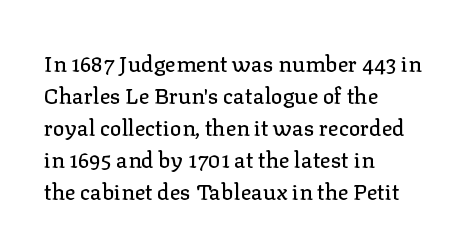
Left-aligned paragraph, ragged on the right. Rendered with straight, roman letterforms. Successive baselines arrive at the customary interval. Descenders are the only things crossing below the line. Is the letter spacing exaggerated? No — it looks like the ordinary default.
